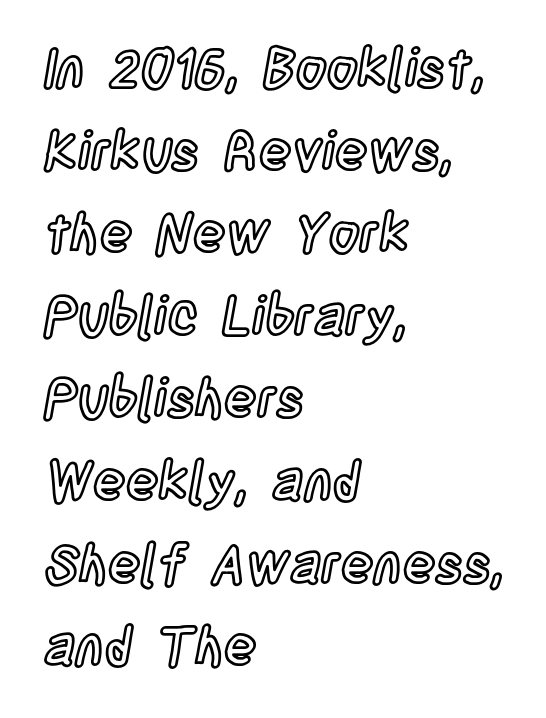
The image shows 54 px condensed type; set left-aligned, normal line spacing (1.53x), normal letter spacing, not underlined; a large x-height.
